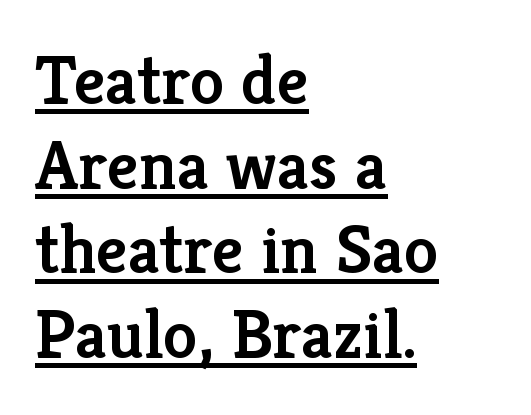
The image shows 70 px semibold serif type, upright; set left-aligned, line spacing 1.21x, normal letter spacing, underlined; low stroke contrast and a medium x-height.
